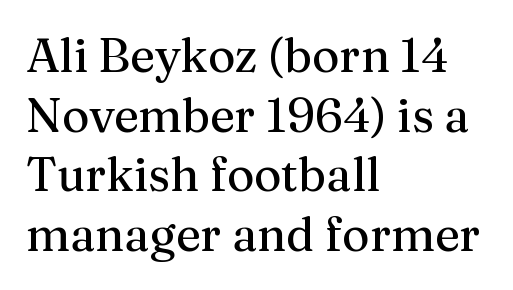
The string is rendered with underlining switched off. These lines are set flush left with a ragged right edge. In terms of posture, this sample is upright. This sample uses plain, unmodified letter spacing. To sum up the face: it has serifs.
